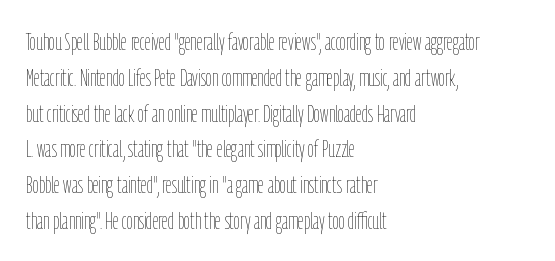
{"italic": "no", "bold": "no", "underline": "no", "align": "left", "line_spacing": "normal", "line_spacing_ratio": 1.49, "letter_spacing": "normal", "letter_spacing_em": 0.0, "glyph_px": 24}
